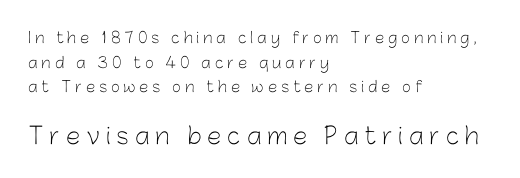
{"italic": "no", "bold": "no", "underline": "no", "align": "left", "line_spacing": "normal", "line_spacing_ratio": 1.65, "letter_spacing": "wide", "letter_spacing_em": 0.27, "larger_block": "second", "size_ratio": 1.53, "glyph_px": 23}
